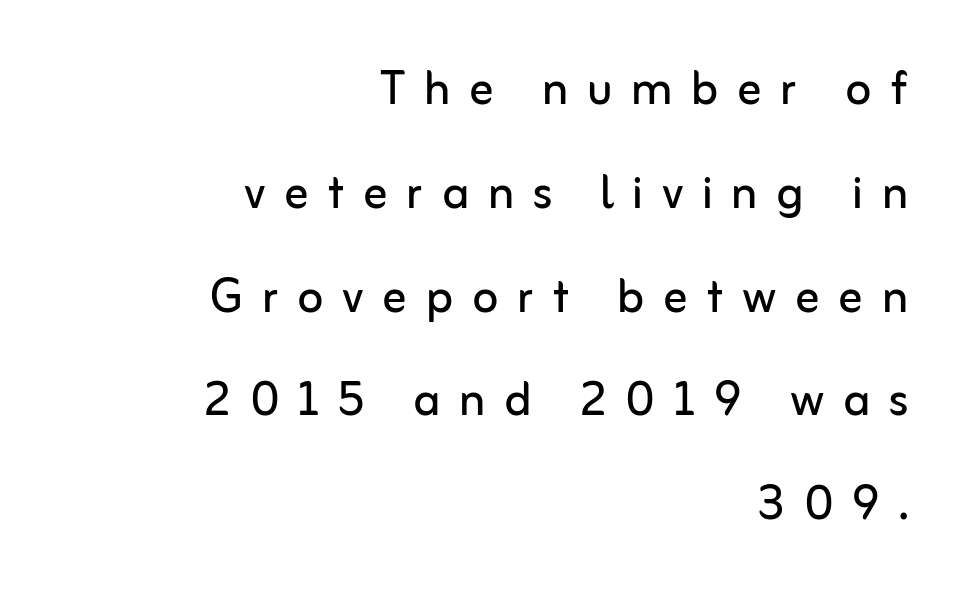
Caption: multi-line text, flush right, ragged left. Character widths vary here, with narrow letters taking less room than wide ones. You can tell from the bare stems that sans-serif type was used. The typeface has the unassuming heft of standard copy or less.
